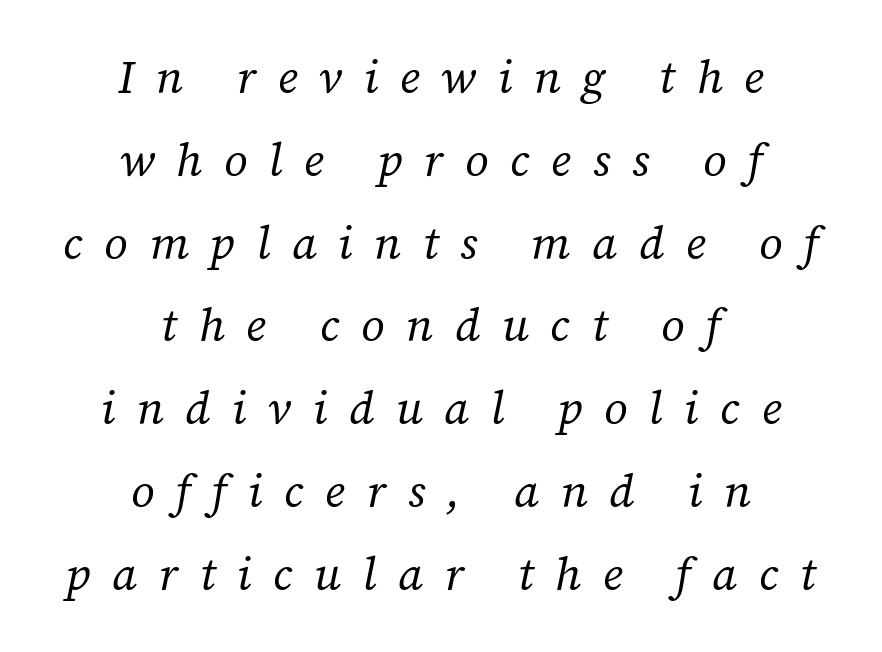
Q: Is the text bold? A: No.
Q: Is the text italic (slanted)? A: Yes, it leans right by about 12 degrees.
Q: Is the typeface a serif or a sans-serif typeface? A: Serif.
Q: Is the text underlined? A: No.
Q: How is the paragraph aligned? A: Centered.
Q: Is the spacing between letters normal or unusually wide? A: Unusually wide.
Q: Width (condensed, normal, or wide)? A: Normal.
Q: Stroke contrast? A: Low.
Q: x-height? A: Medium.
Q: Monospaced? A: No.
